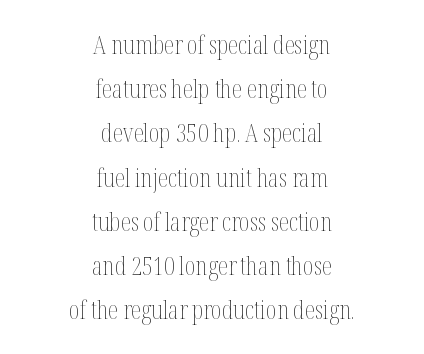
Q: Is the text bold? A: No.
Q: Is the text italic (slanted)? A: No, it is upright.
Q: Is the text underlined? A: No.
Q: How is the paragraph aligned? A: Centered.
Q: Is the spacing between letters normal or unusually wide? A: Normal.
Q: Is the spacing between lines tight, normal or loose? A: Normal.
